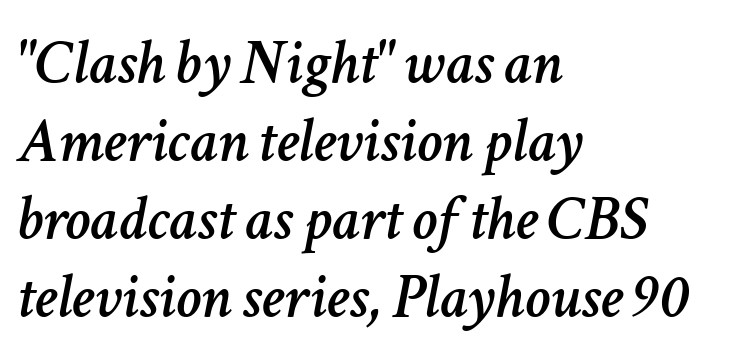
Q: Is the text italic (slanted)? A: Yes, it leans right by about 11 degrees.
Q: Is the text underlined? A: No.
Q: How is the paragraph aligned? A: Left-aligned.
Q: Is the spacing between letters normal or unusually wide? A: Normal.
Q: Width (condensed, normal, or wide)? A: Normal.
Q: Stroke contrast? A: Low.
Q: x-height? A: Medium.
Q: Monospaced? A: No.
